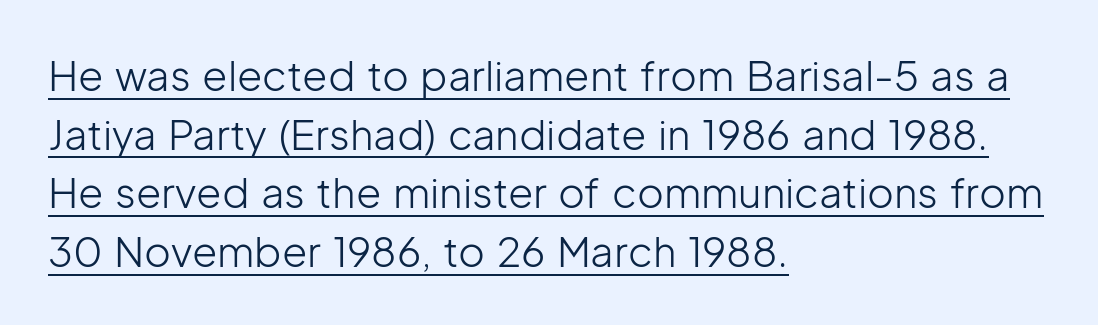
The image shows 41 px light sans-serif type, upright; set left-aligned, normal line spacing (1.43x), normal letter spacing, underlined; low stroke contrast and a medium x-height.
